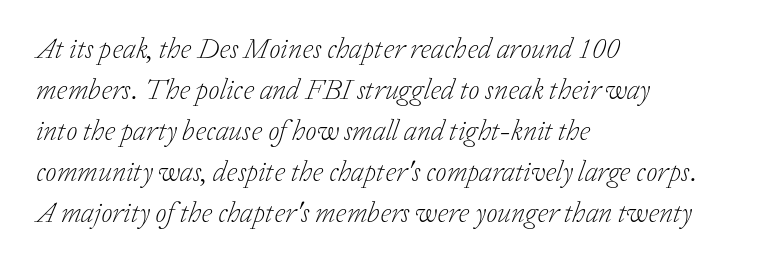
A clean baseline with only descenders dipping below it. Summary of weight: not heavy and not bold. The text carries the slant typical of an italic or oblique font. Glyph-to-glyph distance matches everyday printed text. Yep, those are serifs on the letters. Normally led — the rows are evenly, conventionally spaced.
